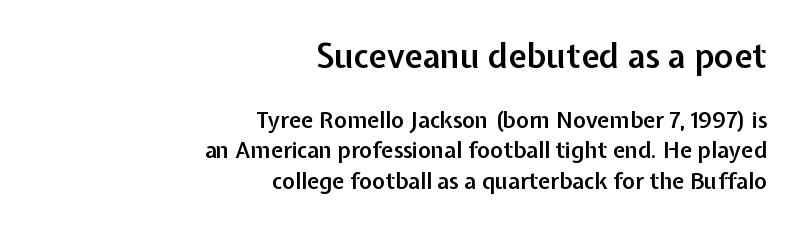
Q: Is the text bold? A: Semi-bold.
Q: Is the text italic (slanted)? A: No, it is upright.
Q: Is the typeface a serif or a sans-serif typeface? A: Sans-serif.
Q: Is the text underlined? A: No.
Q: How is the paragraph aligned? A: Right-aligned.
Q: Is the spacing between letters normal or unusually wide? A: Normal.
Q: Is the spacing between lines tight, normal or loose? A: Normal.
Q: Which block of text is set in a larger size, the first (top) or the second (bottom)? A: The first (top) one.
Q: Width (condensed, normal, or wide)? A: Normal.
Q: Stroke contrast? A: Low.
Q: x-height? A: Medium.
Q: Monospaced? A: No.
